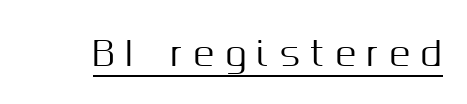
Q: Is the text italic (slanted)? A: No, it is upright.
Q: Is the typeface a serif or a sans-serif typeface? A: Sans-serif.
Q: Is the text underlined? A: Yes.
Q: Is the spacing between letters normal or unusually wide? A: Unusually wide.
Q: Width (condensed, normal, or wide)? A: Normal.
Q: Stroke contrast? A: Medium.
Q: x-height? A: Medium.
Q: Monospaced? A: No.
